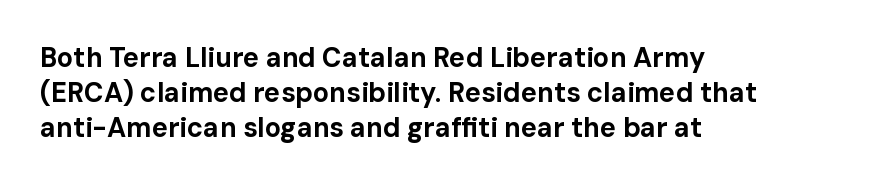
{"italic": "no", "bold": "yes", "underline": "no", "align": "left", "line_spacing": "normal", "line_spacing_ratio": 1.29, "letter_spacing": "normal", "letter_spacing_em": 0.0, "glyph_px": 27}
